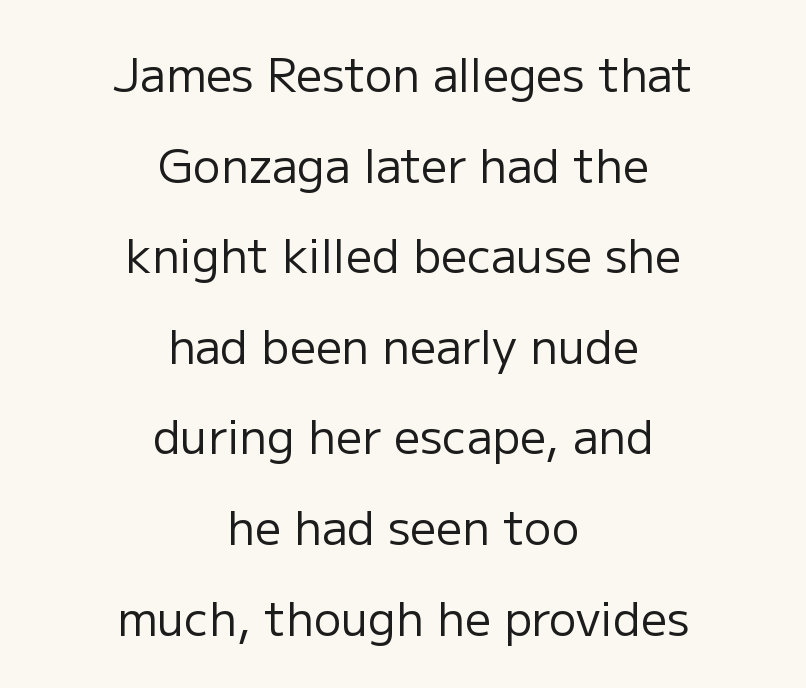
This sample has the flowing, uneven cadence of proportional lettering. I'd call this a sans setting — the letters go barefoot. The paragraph shown floats in the horizontal middle. Successive baselines arrive slowly, with a big drop between each. Anything drawn beneath the words? Only blank space. Nope, not italic — everything's standing straight.
